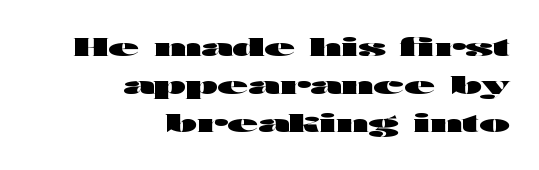
Q: Is the text bold? A: Yes.
Q: Is the text italic (slanted)? A: No, it is upright.
Q: Is the text underlined? A: No.
Q: How is the paragraph aligned? A: Right-aligned.
Q: Is the spacing between letters normal or unusually wide? A: Normal.
Q: Is the spacing between lines tight, normal or loose? A: Normal.
